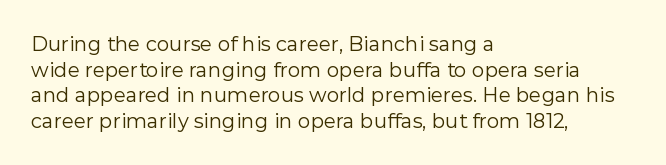
The image shows 20 px text type, upright; set left-aligned, normal line spacing (1.28x), normal letter spacing, not underlined.
